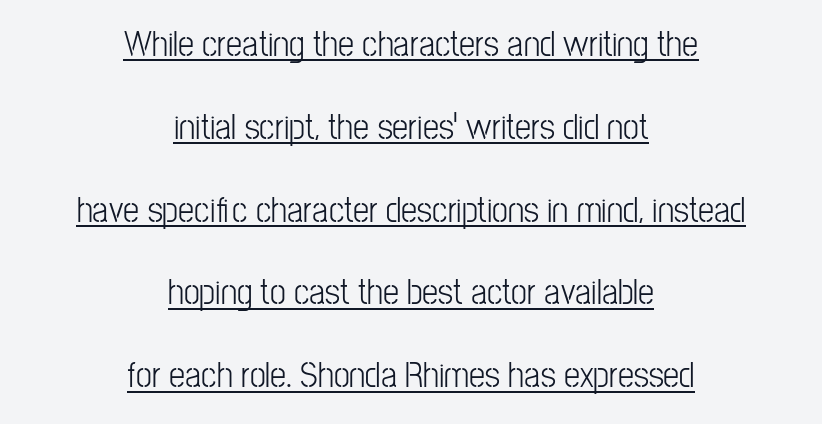
There is no visible air inserted between adjacent glyphs. The type sits square on the baseline with zero lean. The typesetting does not lean heavy: it is not bold. Each new line begins a long way beneath the previous one. Underlining? Definitely there. You could not count columns in this text — the font is proportionally spaced.
